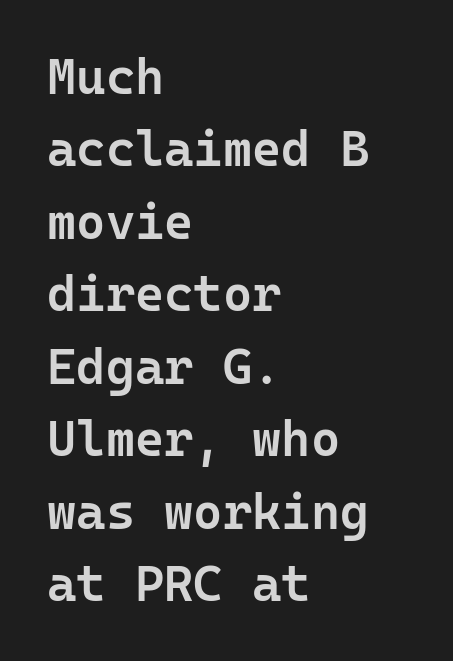
{"serif": "no", "italic": "no", "bold": "semi", "weight": "semibold", "width": "normal", "stroke_contrast": "low", "x_height": "medium", "monospaced": "yes", "underline": "no", "align": "left", "line_spacing": "normal", "line_spacing_ratio": 1.45, "letter_spacing": "normal", "letter_spacing_em": 0.0, "glyph_px": 50}
